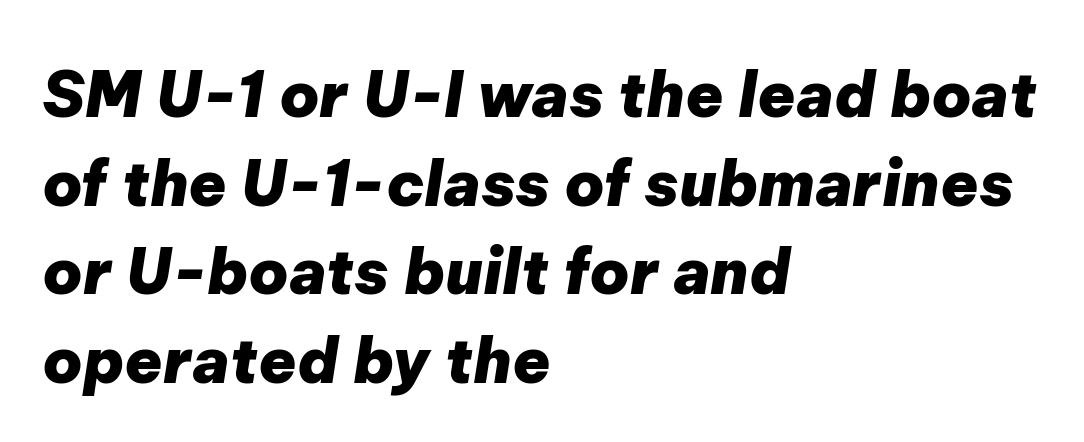
The image shows 62 px heavy type, italic (leaning right); set left-aligned, normal line spacing (1.43x), normal letter spacing, not underlined; low stroke contrast and a medium x-height.
